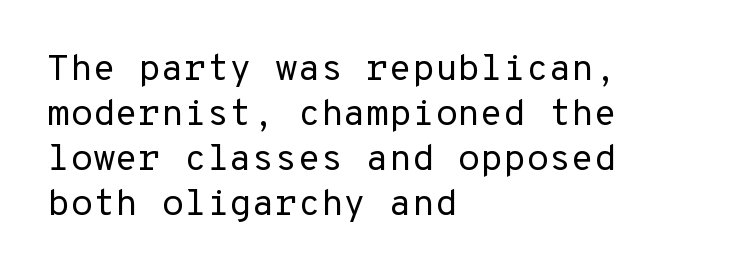
A bare baseline throughout the passage. The letters look calm and open, with moderate or lighter stems. The font family rendered here belongs to the sans-serif group. This sample is left-justified, so line endings fall wherever the words run out.
